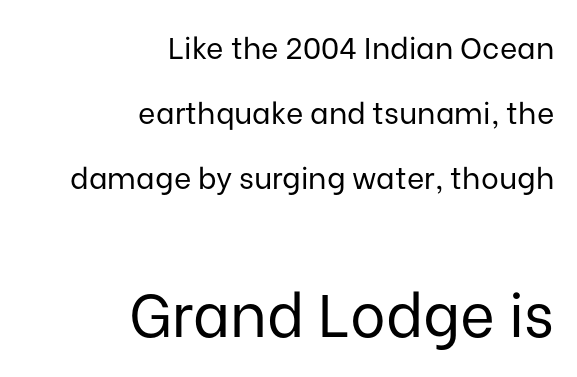
Casual observation: everything's shoved over to the right. Is the stroke heavy? The answer is a plain regular-or-lighter. This sample uses plain, unmodified letter spacing. Classification — sans serif. Notice how the stems are strictly vertical — no italics here. The rendering uses a large line-height, opening up the rows.
